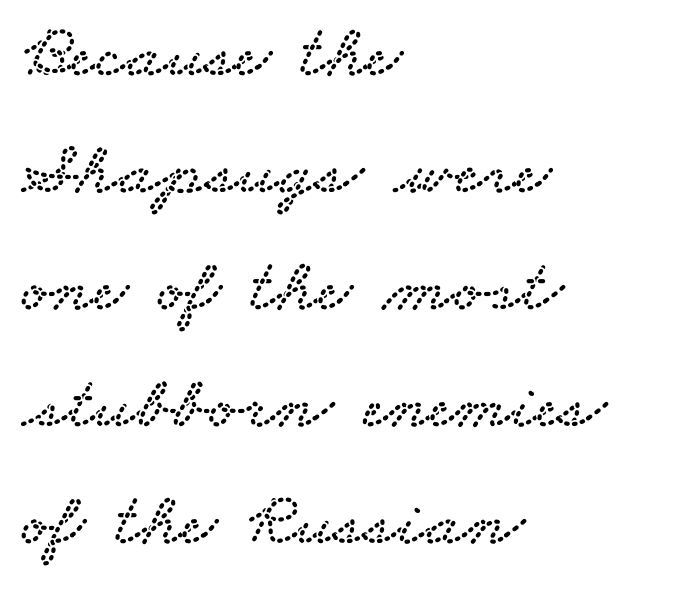
{"serif": "yes", "width": "wide", "stroke_contrast": "low", "x_height": "small", "monospaced": "no", "underline": "no", "align": "left", "line_spacing": "normal", "line_spacing_ratio": 1.54, "letter_spacing": "normal", "letter_spacing_em": 0.0, "glyph_px": 76}
